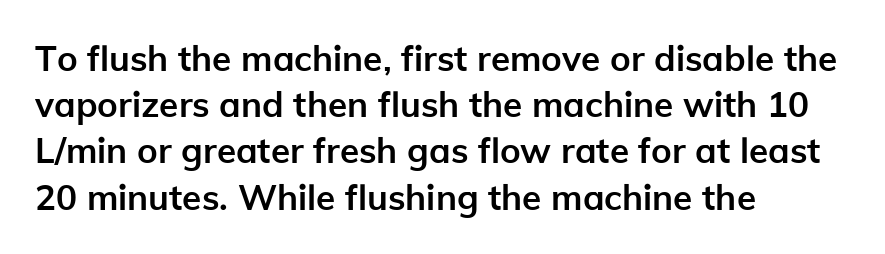
Tall strokes in this sample are plumb rather than angled. The passage is arranged the way most books set body copy — flush left. Observe the ordinary spacing: letters are neighbours, not strangers. Note the varied advance widths — an 'i' is clearly narrower than an 'm'. The leading is moderate, giving the passage an even texture. The words here are not underlined.
